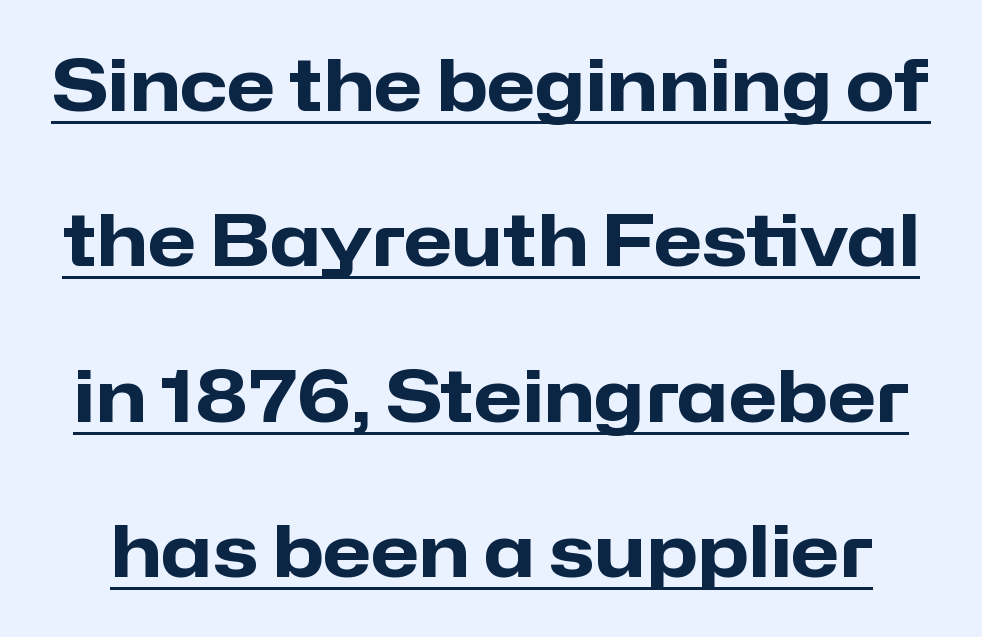
The image shows 71 px heavy sans-serif type, upright; set loose line spacing (2.19x), normal letter spacing, underlined; low stroke contrast and a medium x-height.
